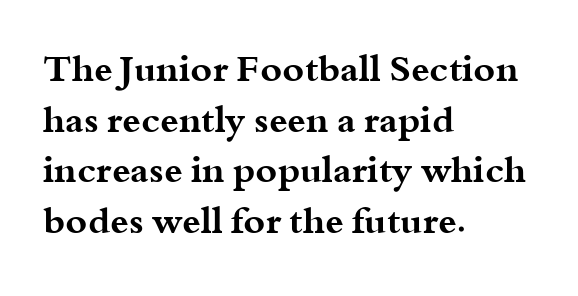
{"serif": "yes", "italic": "no", "bold": "yes", "weight": "bold", "width": "wide", "stroke_contrast": "medium", "x_height": "small", "monospaced": "no", "underline": "no", "align": "left", "line_spacing": "normal", "line_spacing_ratio": 1.37, "letter_spacing": "normal", "letter_spacing_em": 0.0, "glyph_px": 37}
